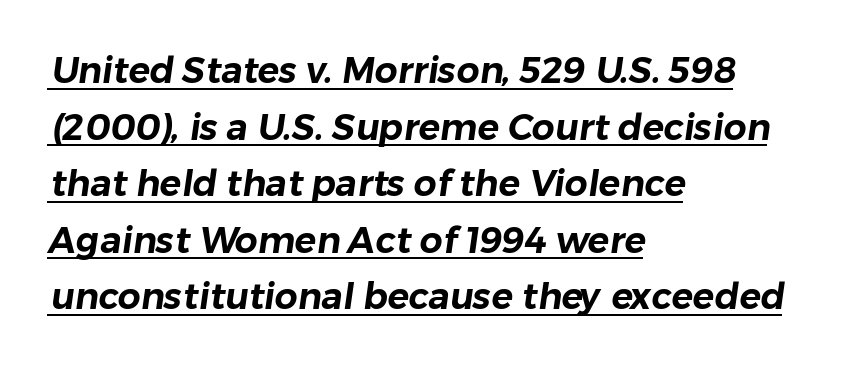
The image shows 36 px sans-serif type; set left-aligned, normal line spacing (1.57x), normal letter spacing, underlined; low stroke contrast and a medium x-height.
